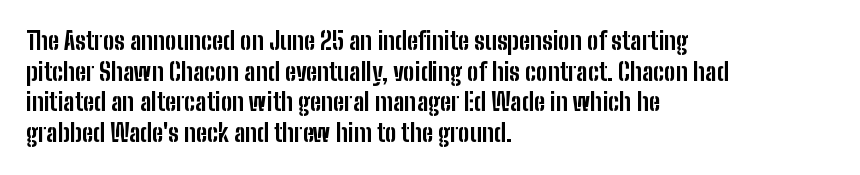
The image shows 24 px bold type, upright; set left-aligned, normal line spacing (1.28x), normal letter spacing, not underlined.
